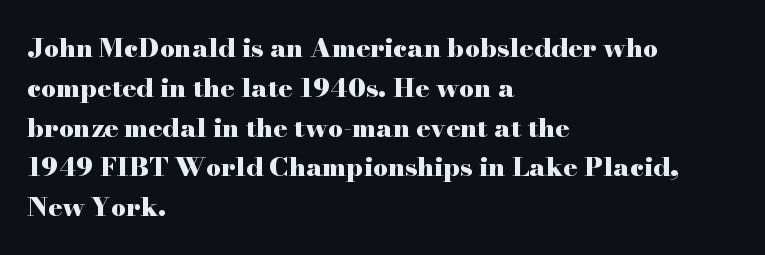
The image shows 26 px bold type, upright; set left-aligned, normal line spacing (1.53x), normal letter spacing, not underlined.
